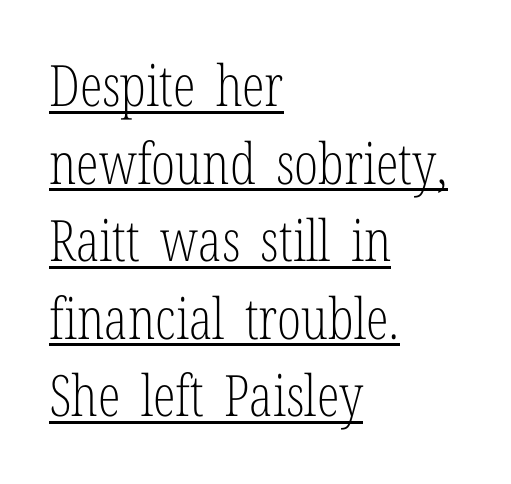
Notice how the passage keeps a crisp vertical edge on the left only. The letters stand upright; this is a roman face. Stroke terminals: seriffed. Think of a printed novel: that variable character pitch is what you see here. There is no visible air inserted between adjacent glyphs.
